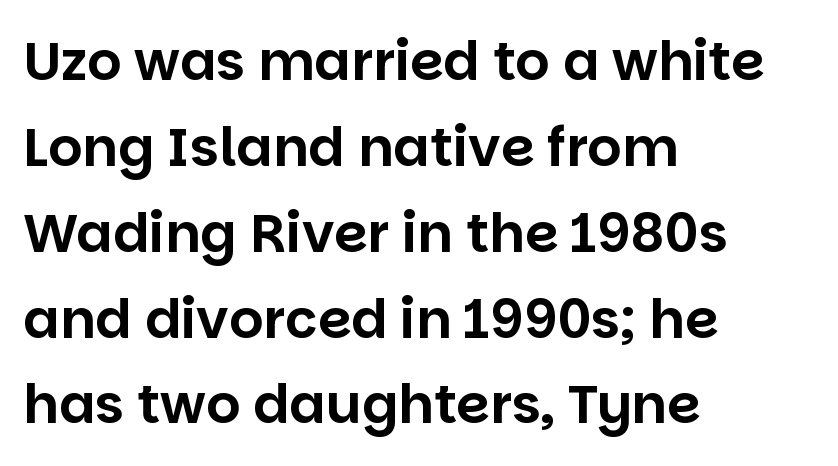
In terms of letterspacing, this is plain default setting. Quick note: not italic, upright. Layout note: lines flush left. Varying glyph widths throughout — classic text-font behaviour. Note: no serifs on the glyphs.
